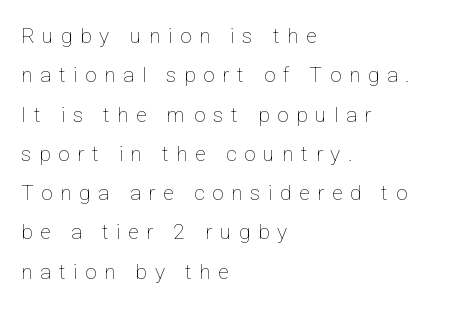
Every row of glyphs begins at an identical x-position on the left. The letterforms stand isolated, each surrounded by extra space. This is the regular roman posture of the typeface. Descender tails drop into unmarked territory.
